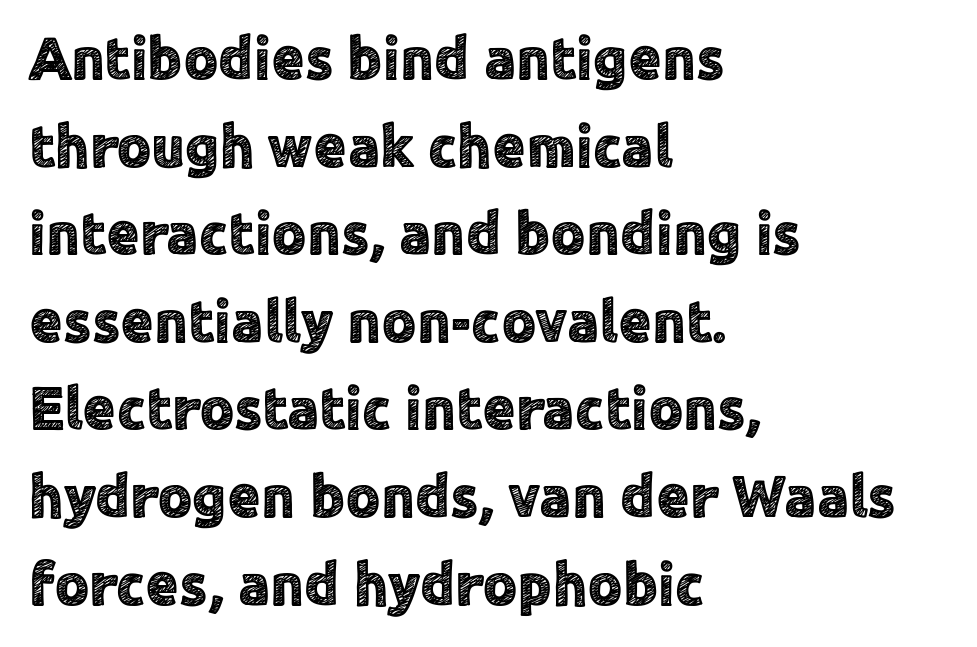
The image shows 60 px sans-serif type, upright; set left-aligned, normal line spacing (1.46x), normal letter spacing, not underlined; a medium x-height.
